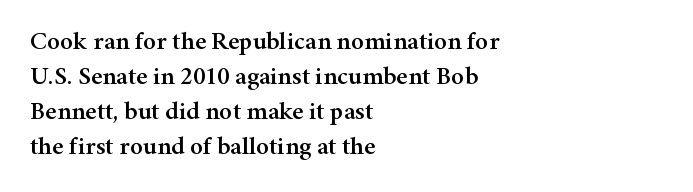
Q: Is the text italic (slanted)? A: No, it is upright.
Q: Is the text underlined? A: No.
Q: How is the paragraph aligned? A: Left-aligned.
Q: Is the spacing between letters normal or unusually wide? A: Normal.
Q: Is the spacing between lines tight, normal or loose? A: Normal.
